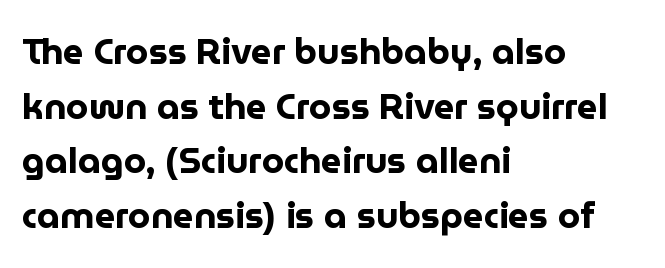
A student would call this left alignment; a typographer would say flush left, rag right. This sample has the flowing, uneven cadence of proportional lettering. The leading is moderate, giving the passage an even texture. The passage shown has conventional tracking throughout. Rendered with straight, roman letterforms.
